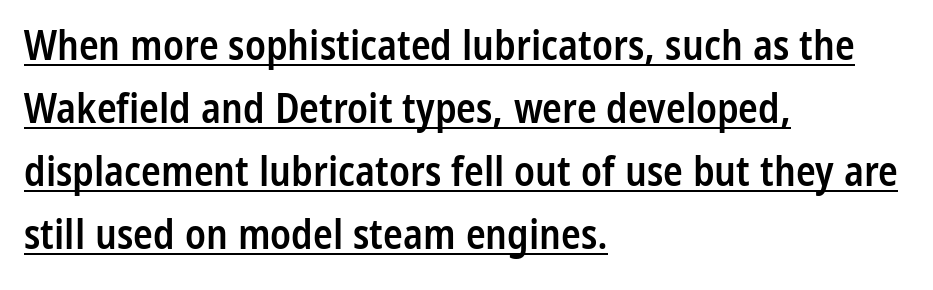
Summary of weight: moderately heavy, a semibold. Here the designer chose a conventional face with non-uniform glyph widths. Observe the ordinary spacing: letters are neighbours, not strangers. Does the leading feel generous? No, just average. The font family rendered here belongs to the sans-serif group. A baseline rule has been typeset under these characters.
